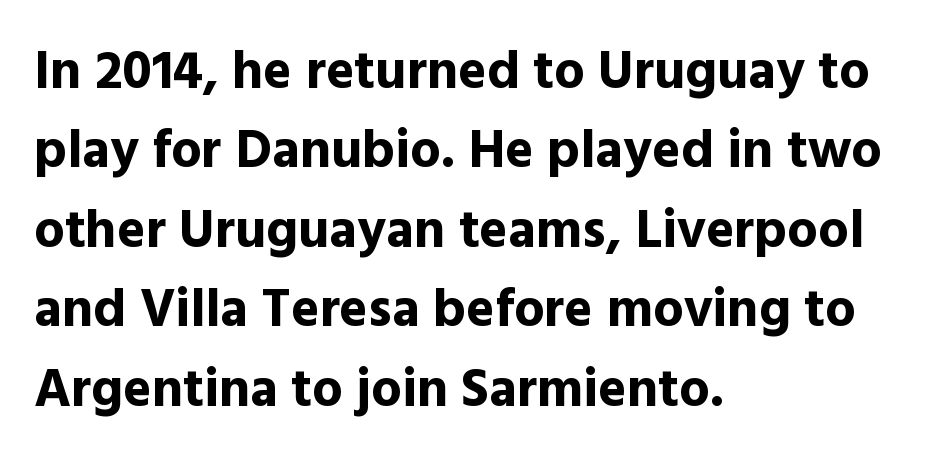
The image shows 54 px bold sans-serif type, upright; set left-aligned, normal line spacing (1.47x), normal letter spacing, not underlined; a medium x-height.
